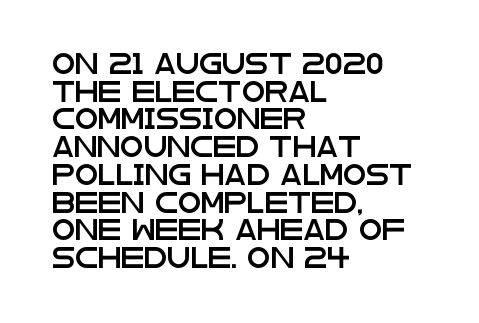
{"italic": "no", "underline": "no", "align": "left", "line_spacing": "normal", "line_spacing_ratio": 1.32, "letter_spacing": "normal", "letter_spacing_em": 0.0, "glyph_px": 21}
